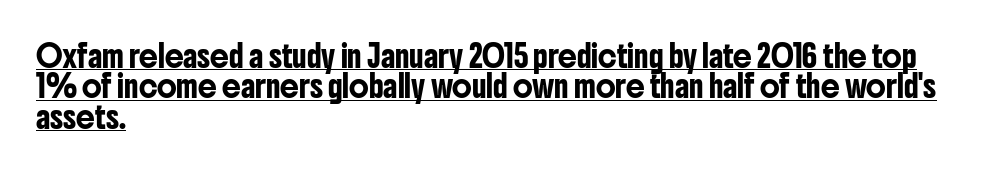
When letters stand straight like this, we call the style roman or upright. Caption: standard tracking, unaltered. The glyphs are accompanied by a horizontal stroke just below them. The setting favours the left margin, as ordinary paragraphs usually do.
